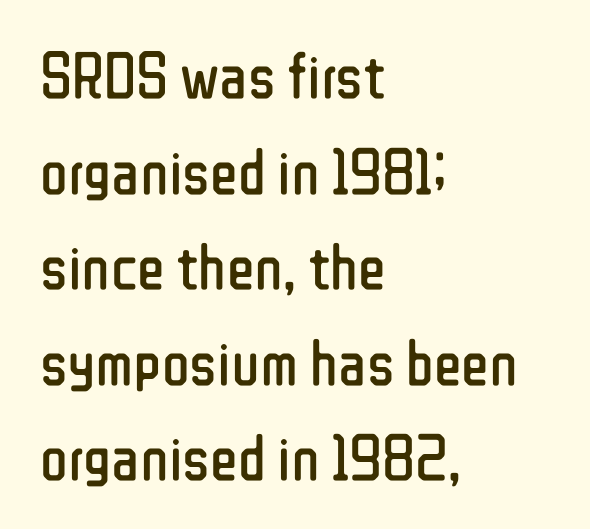
{"serif": "no", "italic": "no", "bold": "no", "weight": "regular", "width": "condensed", "stroke_contrast": "low", "x_height": "medium", "monospaced": "no", "underline": "no", "align": "left", "line_spacing": "normal", "line_spacing_ratio": 1.47, "letter_spacing": "normal", "letter_spacing_em": 0.0, "glyph_px": 65}
